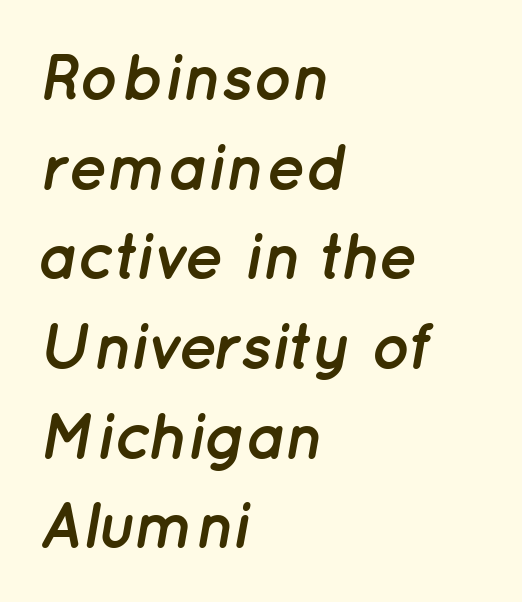
Q: Is the text bold? A: Yes.
Q: Is the text italic (slanted)? A: Yes, it leans right by about 12 degrees.
Q: Is the text underlined? A: No.
Q: How is the paragraph aligned? A: Left-aligned.
Q: Is the spacing between letters normal or unusually wide? A: Normal.
Q: Is the spacing between lines tight, normal or loose? A: Normal.
Q: Width (condensed, normal, or wide)? A: Normal.
Q: Stroke contrast? A: Low.
Q: x-height? A: Medium.
Q: Monospaced? A: No.
